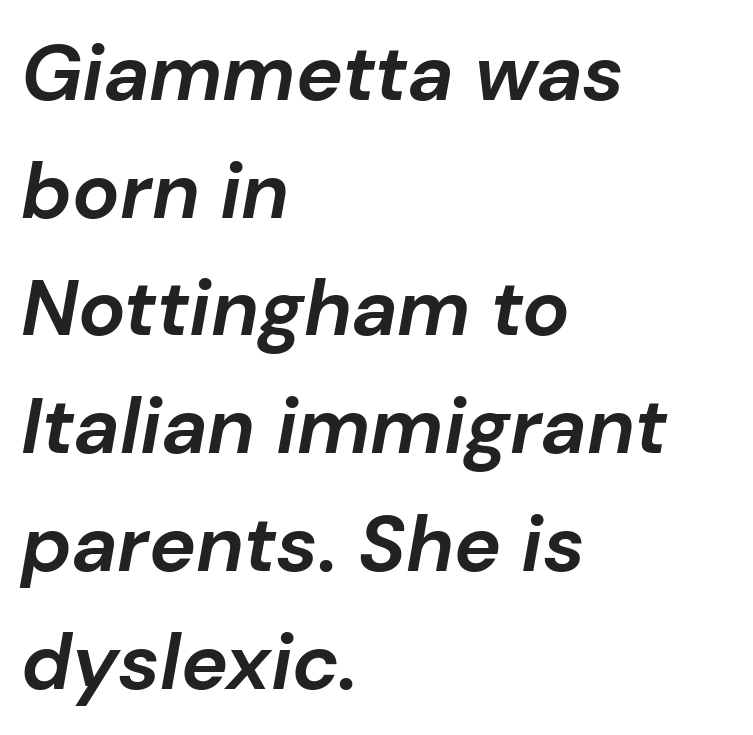
Beneath every word, the page is bare. Line spacing here is normal. This sample has the flowing, uneven cadence of proportional lettering. The paragraph shown leans on its left margin. The face used here has a pronounced slope to its letters. Strong, thick strokes mark this as bold type.
